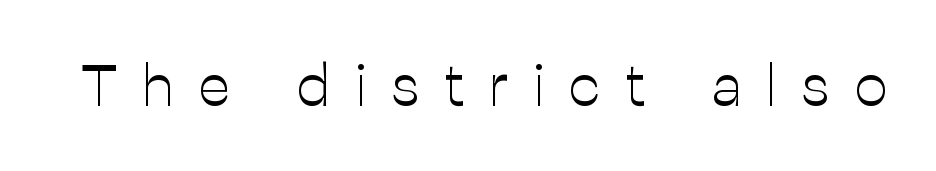
Nothing sits at the stroke ends, so this counts as sans-serif. In terms of letterspacing, this is a distinctly airy, spread setting. Posture: upright roman. Lines of text with bare space underneath. Proportional: the letters do not fall into vertical columns.
